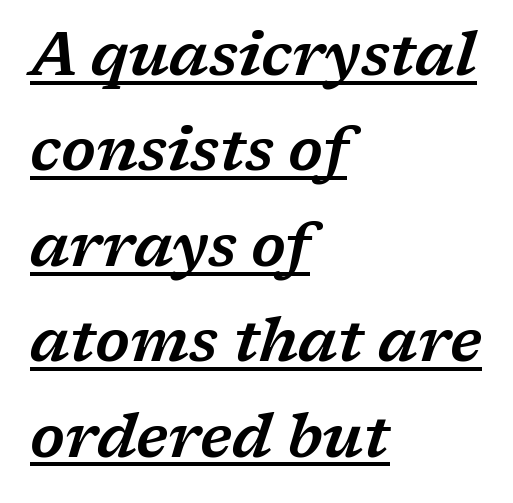
Q: Is the text italic (slanted)? A: Yes, it leans right by about 17 degrees.
Q: Is the typeface a serif or a sans-serif typeface? A: Serif.
Q: Is the text underlined? A: Yes.
Q: How is the paragraph aligned? A: Left-aligned.
Q: Is the spacing between letters normal or unusually wide? A: Normal.
Q: Is the spacing between lines tight, normal or loose? A: Normal.
Q: Width (condensed, normal, or wide)? A: Wide.
Q: Stroke contrast? A: Low.
Q: x-height? A: Medium.
Q: Monospaced? A: No.
